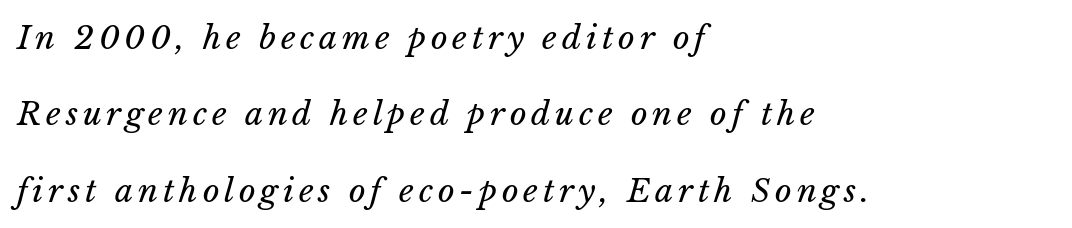
The image shows 32 px regular-weight type, italic (leaning right); set left-aligned, loose line spacing (2.39x), not underlined; low stroke contrast and a medium x-height.
